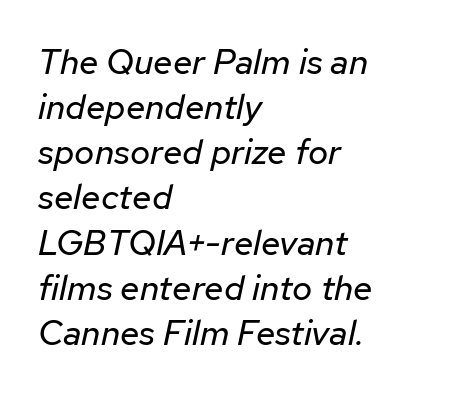
The image shows 35 px regular-weight type, italic (leaning right); set left-aligned, normal line spacing (1.29x), normal letter spacing, not underlined; low stroke contrast and a medium x-height.
